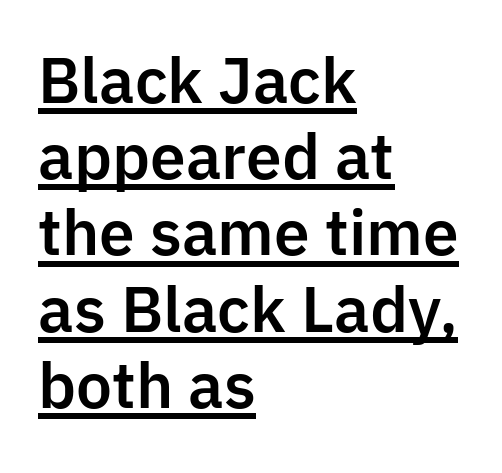
{"serif": "no", "italic": "no", "width": "normal", "stroke_contrast": "low", "x_height": "medium", "monospaced": "no", "underline": "yes", "align": "left", "line_spacing": "normal", "line_spacing_ratio": 1.25, "letter_spacing": "normal", "letter_spacing_em": 0.0, "glyph_px": 61}
